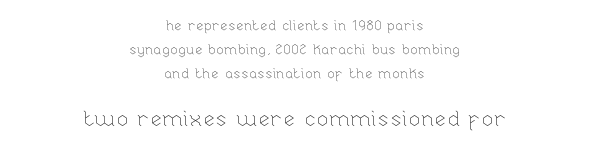
In terms of letterspacing, this is plain default setting. Plain, unruled lines of type. The strokes carry an ordinary text weight at most. The setting favours the middle, as headings and verse often do. Character size in the trailing block exceeds that of the leading block. Notice how the stems are strictly vertical — no italics here.
